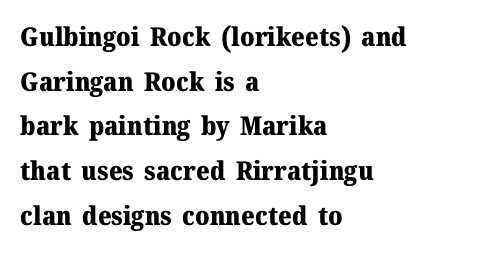
Q: Is the text bold? A: Yes.
Q: Is the text italic (slanted)? A: No, it is upright.
Q: Is the text underlined? A: No.
Q: How is the paragraph aligned? A: Left-aligned.
Q: Is the spacing between letters normal or unusually wide? A: Normal.
